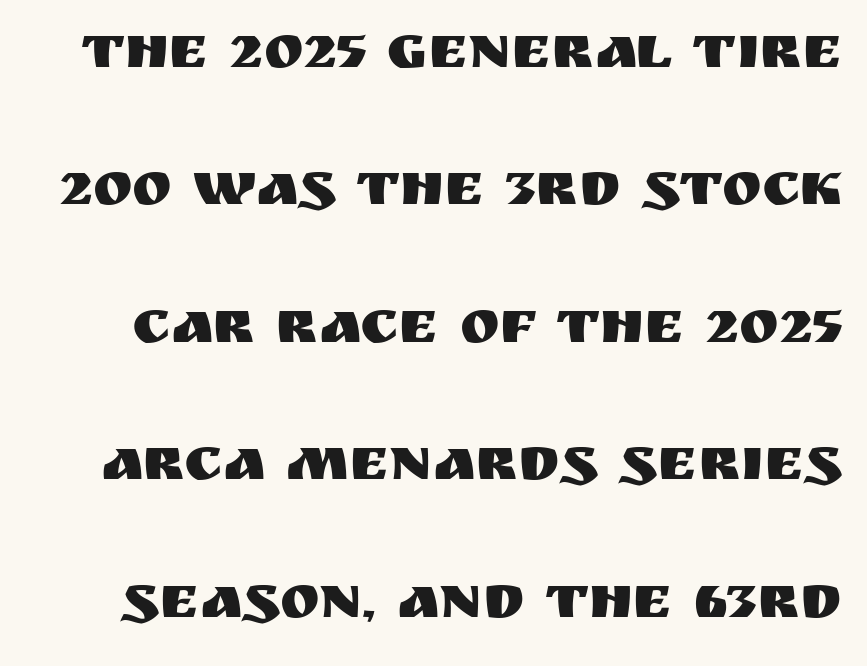
{"serif": "no", "italic": "no", "width": "normal", "stroke_contrast": "medium", "x_height": "large", "monospaced": "no", "underline": "no", "line_spacing": "loose", "line_spacing_ratio": 2.29, "letter_spacing": "normal", "letter_spacing_em": 0.0, "glyph_px": 60}
